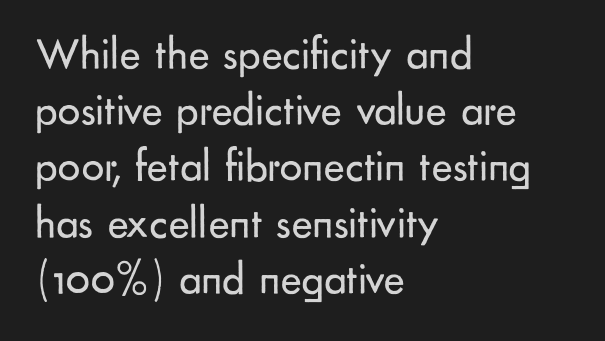
Q: Is the text bold? A: No.
Q: Is the text italic (slanted)? A: No, it is upright.
Q: Is the typeface a serif or a sans-serif typeface? A: Sans-serif.
Q: Is the text underlined? A: No.
Q: How is the paragraph aligned? A: Left-aligned.
Q: Is the spacing between letters normal or unusually wide? A: Normal.
Q: Is the spacing between lines tight, normal or loose? A: Normal.
Q: Width (condensed, normal, or wide)? A: Normal.
Q: Stroke contrast? A: Low.
Q: x-height? A: Small.
Q: Monospaced? A: No.
